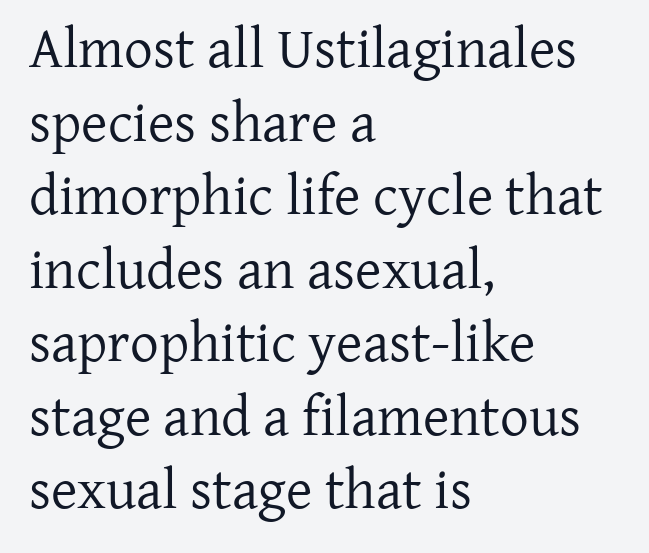
Q: Is the text bold? A: No.
Q: Is the text italic (slanted)? A: No, it is upright.
Q: Is the typeface a serif or a sans-serif typeface? A: Serif.
Q: Is the text underlined? A: No.
Q: How is the paragraph aligned? A: Left-aligned.
Q: Is the spacing between letters normal or unusually wide? A: Normal.
Q: Is the spacing between lines tight, normal or loose? A: Normal.
Q: Width (condensed, normal, or wide)? A: Normal.
Q: Stroke contrast? A: Low.
Q: x-height? A: Medium.
Q: Monospaced? A: No.
